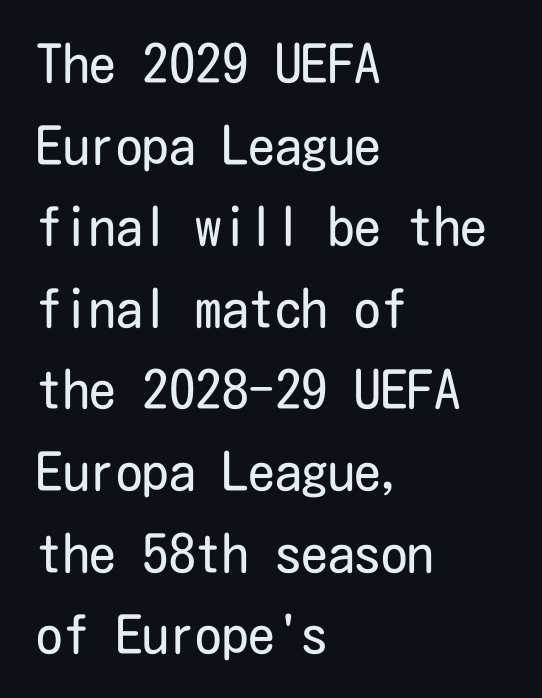
{"serif": "no", "italic": "no", "bold": "no", "weight": "regular", "width": "condensed", "stroke_contrast": "low", "x_height": "medium", "underline": "no", "align": "left", "line_spacing": "normal", "line_spacing_ratio": 1.54, "letter_spacing": "normal", "letter_spacing_em": 0.0, "glyph_px": 53}
